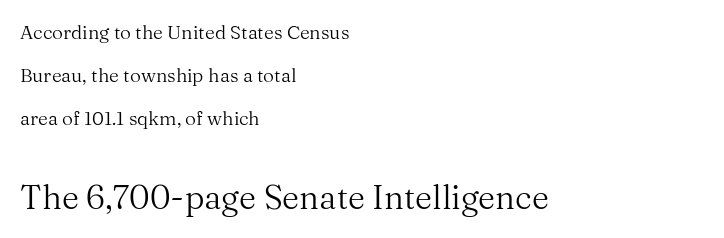
{"serif": "yes", "italic": "no", "bold": "no", "weight": "regular", "width": "normal", "stroke_contrast": "medium", "x_height": "medium", "monospaced": "no", "underline": "no", "align": "left", "line_spacing": "loose", "line_spacing_ratio": 2.27, "letter_spacing": "normal", "letter_spacing_em": 0.0, "larger_block": "second", "size_ratio": 1.74, "glyph_px": 33}
